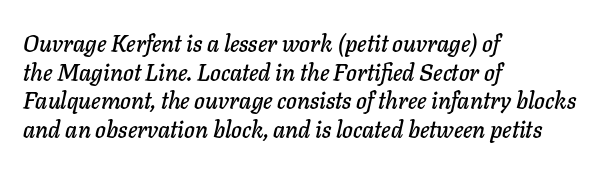
Compared with typical body copy, the letter spacing here is the same. Tall strokes in this sample are angled rather than plumb. The baseline area is clear. A normal amount of white space separates one row of letters from the next. Horizontally, the lines are justified to the leading edge only.
